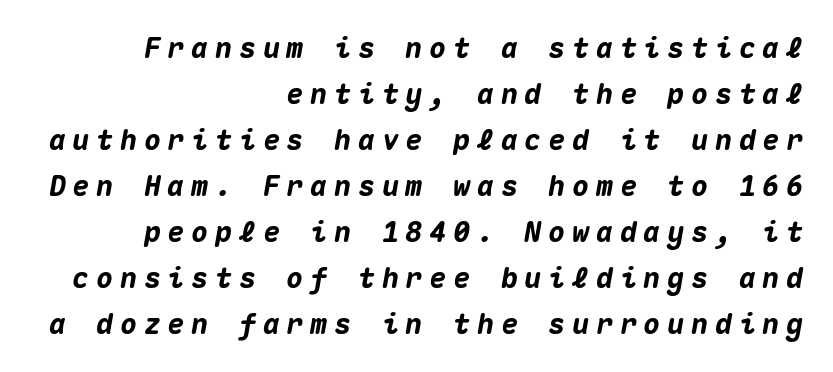
{"italic": "yes", "lean": "right", "slant_degrees": 10, "bold": "yes", "weight": "heavy", "width": "normal", "stroke_contrast": "medium", "x_height": "medium", "monospaced": "yes", "underline": "no", "align": "right", "line_spacing": "normal", "line_spacing_ratio": 1.64, "letter_spacing": "wide", "letter_spacing_em": 0.25, "glyph_px": 28}
